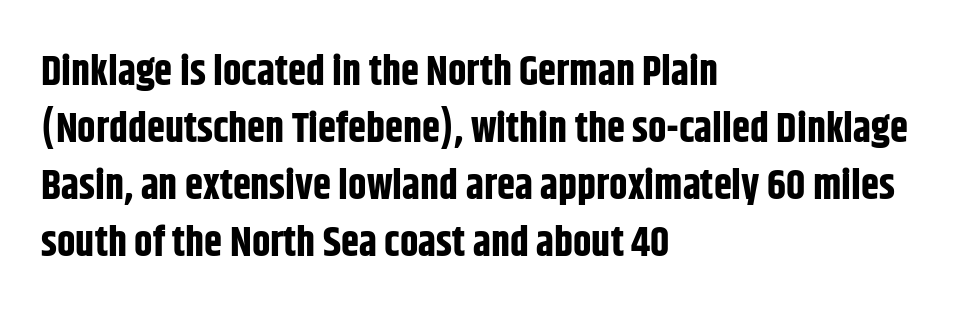
The image shows 41 px bold, condensed sans-serif type, upright; set left-aligned, normal line spacing (1.39x), normal letter spacing, not underlined; low stroke contrast and a large x-height.
